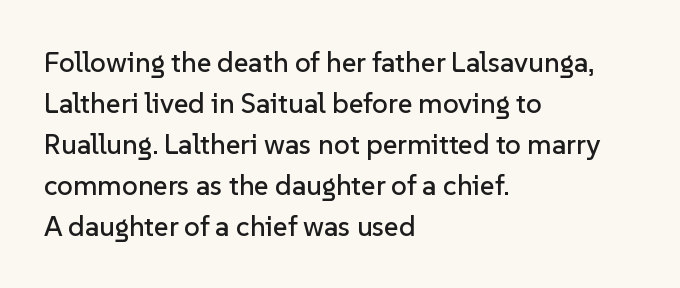
{"serif": "no", "italic": "no", "width": "normal", "stroke_contrast": "low", "x_height": "medium", "monospaced": "no", "underline": "no", "align": "left", "line_spacing": "normal", "line_spacing_ratio": 1.46, "letter_spacing": "normal", "letter_spacing_em": 0.0, "glyph_px": 28}
